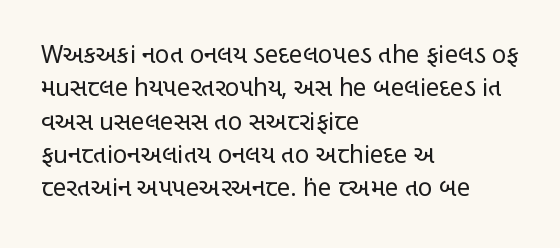
{"italic": "no", "bold": "no", "underline": "no", "align": "left", "line_spacing": "normal", "line_spacing_ratio": 1.39, "letter_spacing": "normal", "letter_spacing_em": 0.0, "glyph_px": 24}
